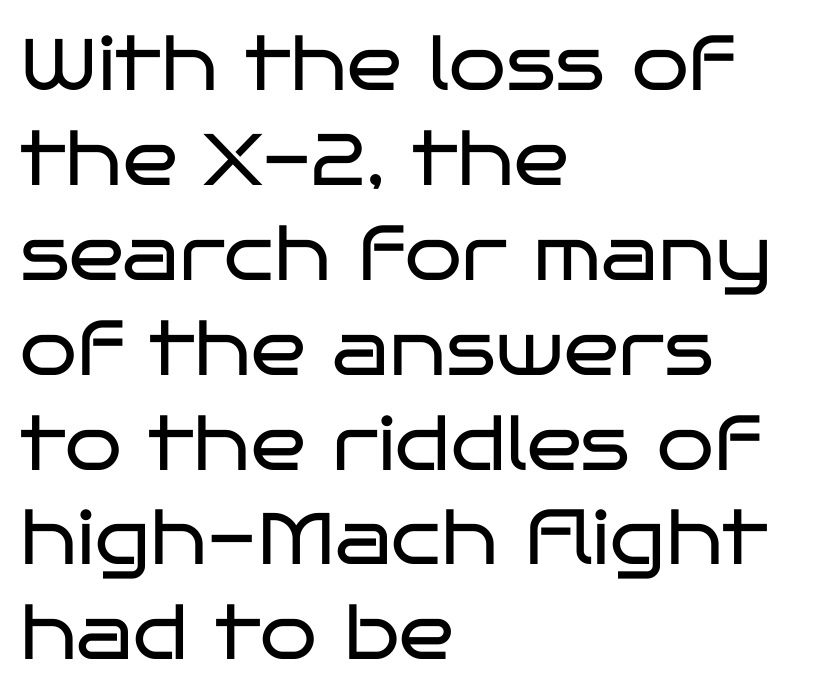
These lines are set flush left with a ragged right edge. Does extra space separate the letters? No, they use regular spacing. Anything drawn beneath the words? Only blank space. Spacing verdict: proportional, widths tailored to each character. Posture: vertical. Grotesque or geometric, the face here clearly has no serifs.
